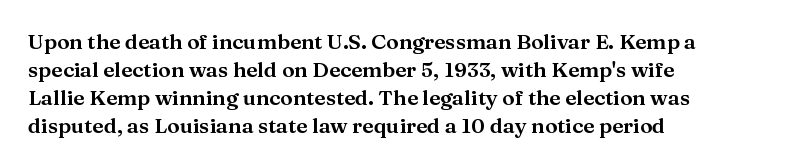
If you measured baseline to baseline, you'd find a middling distance. Descenders are the only things crossing below the line. The lines in this sample share a left origin and differ only in where they stop. Letter spacing: default. Quick note: not italic, upright.
